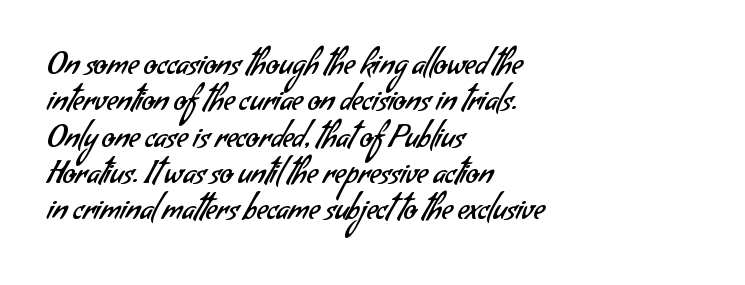
Each word holds together tightly as a unit, with standard inter-letter gaps. Serif or sans? Sans — the stroke terminals are bare. Caption: face not bold, strokes unweighted. Alignment: flush left. Proportional: the letters do not fall into vertical columns.
